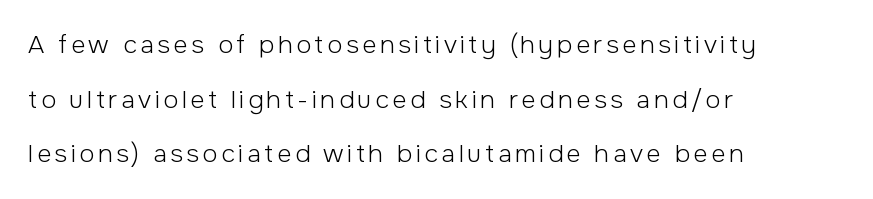
Q: Is the text bold? A: No.
Q: Is the text italic (slanted)? A: No, it is upright.
Q: Is the text underlined? A: No.
Q: How is the paragraph aligned? A: Left-aligned.
Q: Is the spacing between lines tight, normal or loose? A: Loose.
